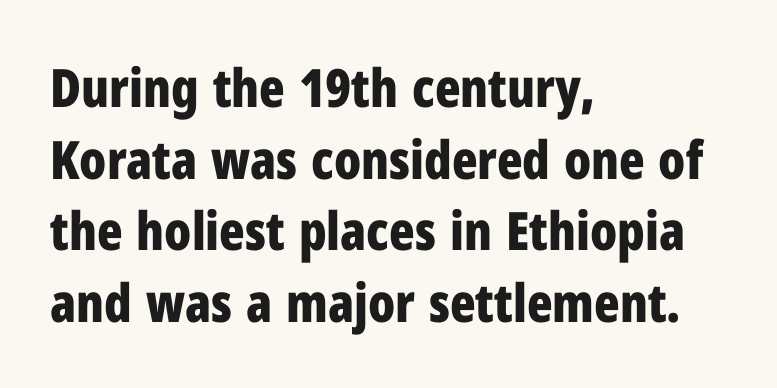
The image shows 53 px bold, condensed sans-serif type, upright; set left-aligned, normal line spacing (1.35x), normal letter spacing, not underlined; low stroke contrast and a medium x-height.
